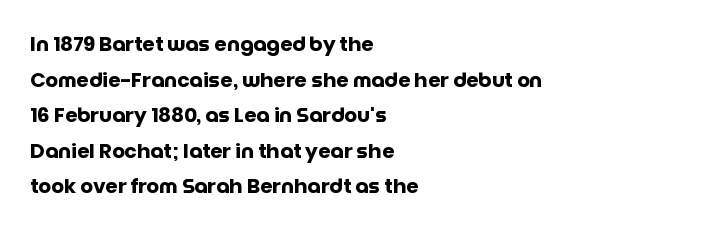
Honestly, the letter spacing is just normal — you wouldn't notice it. The baseline area is clear. The axis of the letterforms is exactly vertical. Heft: maximum for text — a bold. Does the copy run flush right? No — it runs flush left.
